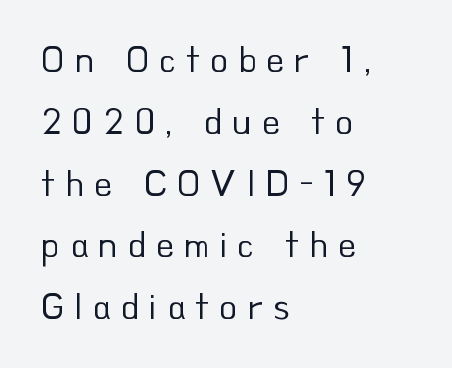
You could not count columns in this text — the font is proportionally spaced. No word sits above an underline. The axis of the letterforms is exactly vertical. The designer went with a sans here, leaving each stem footless.
